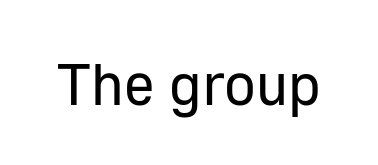
The image shows 59 px regular-weight sans-serif type, upright; set normal letter spacing, not underlined; low stroke contrast and a medium x-height.
